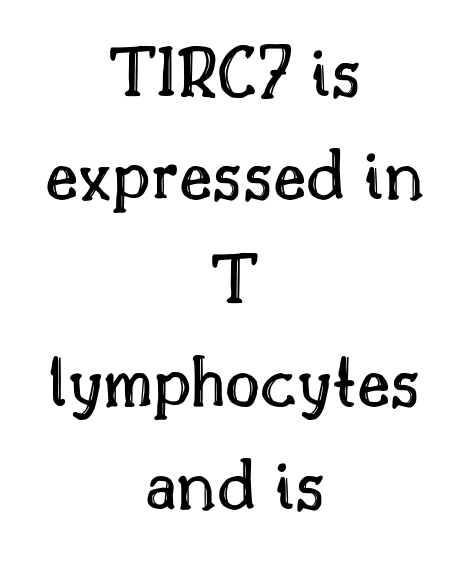
{"italic": "no", "width": "normal", "x_height": "small", "monospaced": "no", "underline": "no", "align": "center", "line_spacing": "normal", "line_spacing_ratio": 1.36, "letter_spacing": "normal", "letter_spacing_em": 0.0, "glyph_px": 76}
